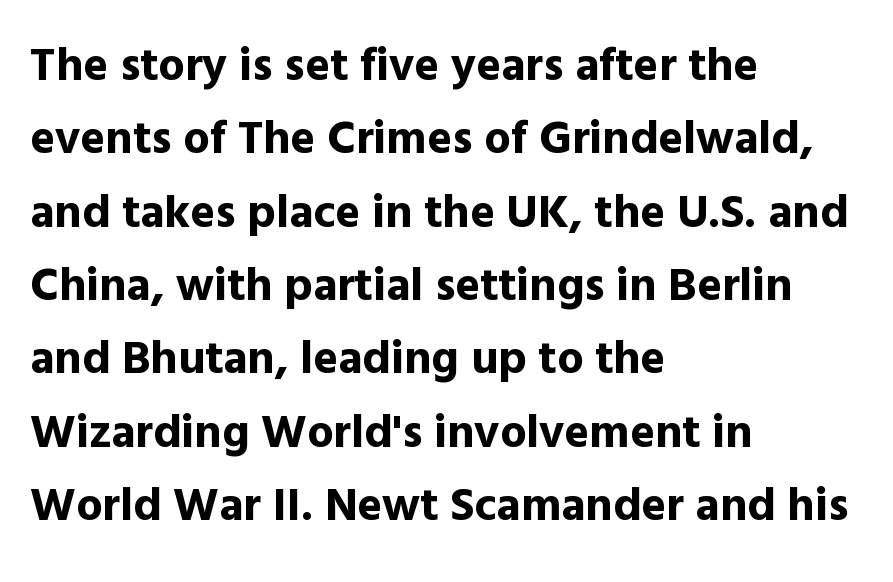
{"serif": "no", "italic": "no", "bold": "yes", "weight": "bold", "width": "normal", "x_height": "medium", "monospaced": "no", "underline": "no", "align": "left", "line_spacing": "normal", "line_spacing_ratio": 1.56, "letter_spacing": "normal", "letter_spacing_em": 0.0, "glyph_px": 47}
